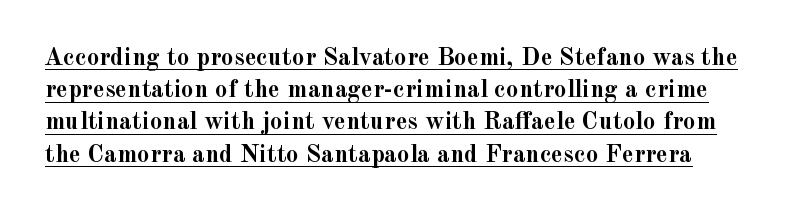
Chunky letters — that's bold for sure. When letters stand straight like this, we call the style roman or upright. This block has exactly the height ordinary leading produces. Inter-character spacing is left at the font's built-in metrics.
